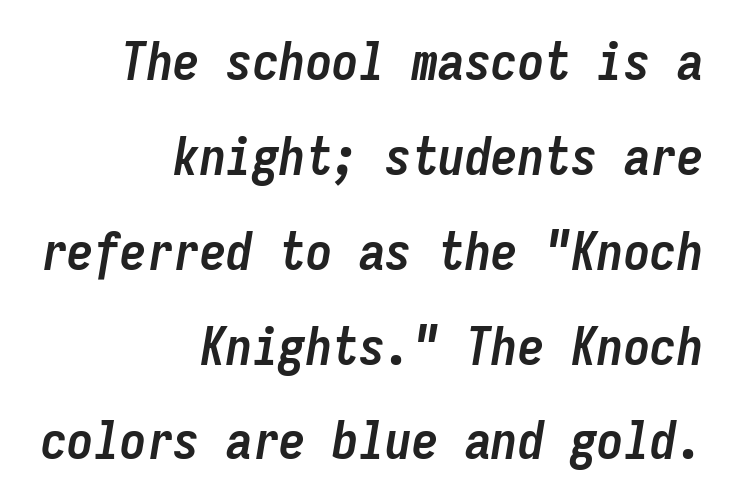
Students, note that the glyphs here touch the page at normal intervals. Just letters on the line, the space beneath them empty. A dark, heavy texture on the line: the type is bold. In CSS terms this would be text-align: right. Observe the lean: these are italic letterforms. You could count columns in this text — the font is strictly monospaced.
